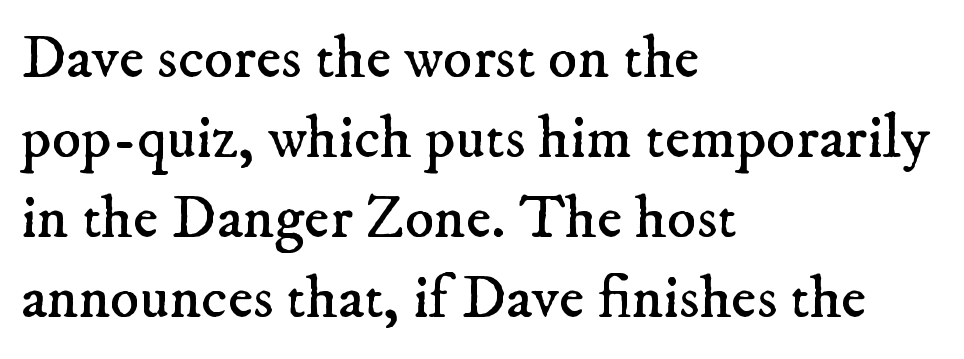
Q: Is the text bold? A: No.
Q: Is the typeface a serif or a sans-serif typeface? A: Serif.
Q: Is the text underlined? A: No.
Q: How is the paragraph aligned? A: Left-aligned.
Q: Is the spacing between letters normal or unusually wide? A: Normal.
Q: Is the spacing between lines tight, normal or loose? A: Normal.
Q: Width (condensed, normal, or wide)? A: Normal.
Q: Stroke contrast? A: Low.
Q: x-height? A: Small.
Q: Monospaced? A: No.
